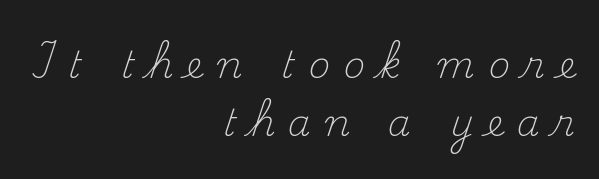
Q: Is the text bold? A: No.
Q: Is the text italic (slanted)? A: Yes.
Q: Is the typeface a serif or a sans-serif typeface? A: Serif.
Q: Is the text underlined? A: No.
Q: How is the paragraph aligned? A: Right-aligned.
Q: Is the spacing between letters normal or unusually wide? A: Unusually wide.
Q: Is the spacing between lines tight, normal or loose? A: Normal.
Q: Width (condensed, normal, or wide)? A: Normal.
Q: Stroke contrast? A: Medium.
Q: x-height? A: Small.
Q: Monospaced? A: No.
